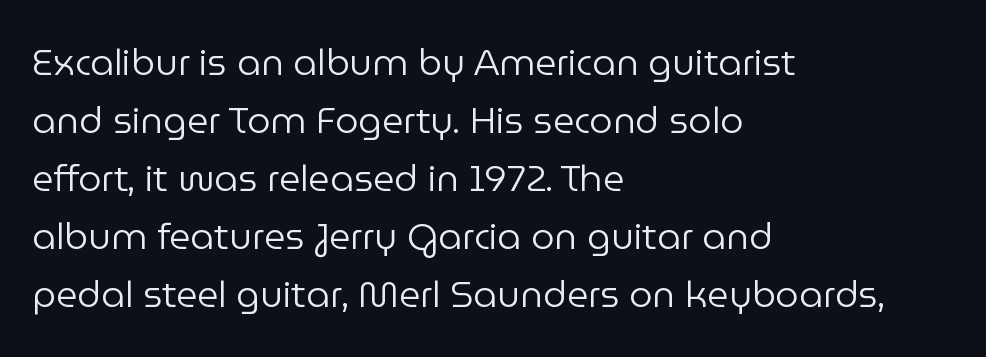
Q: Is the text bold? A: No.
Q: Is the text italic (slanted)? A: No, it is upright.
Q: Is the typeface a serif or a sans-serif typeface? A: Sans-serif.
Q: Is the text underlined? A: No.
Q: How is the paragraph aligned? A: Left-aligned.
Q: Is the spacing between letters normal or unusually wide? A: Normal.
Q: Is the spacing between lines tight, normal or loose? A: Normal.
Q: Width (condensed, normal, or wide)? A: Normal.
Q: Stroke contrast? A: Low.
Q: x-height? A: Medium.
Q: Monospaced? A: No.
